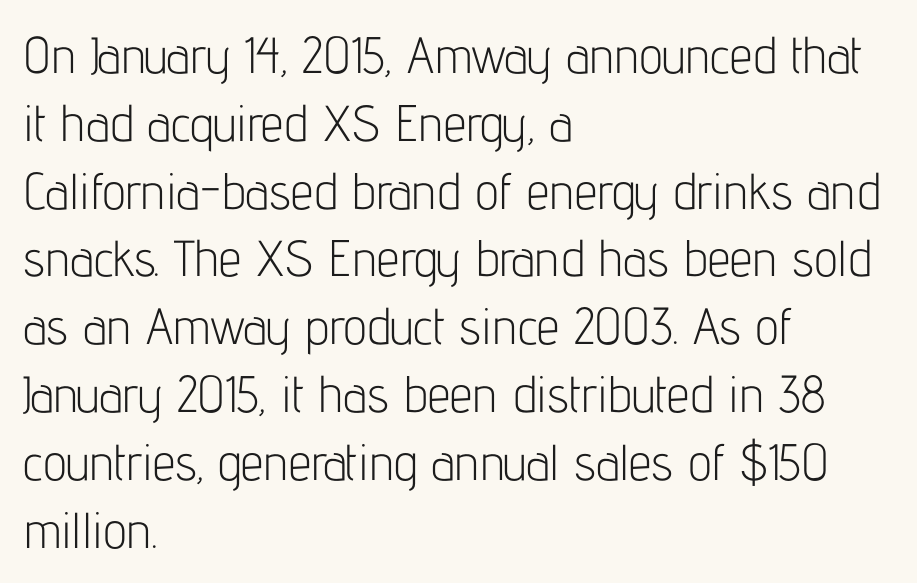
Q: Is the text bold? A: No.
Q: Is the text italic (slanted)? A: No, it is upright.
Q: Is the typeface a serif or a sans-serif typeface? A: Sans-serif.
Q: Is the text underlined? A: No.
Q: How is the paragraph aligned? A: Left-aligned.
Q: Is the spacing between letters normal or unusually wide? A: Normal.
Q: Is the spacing between lines tight, normal or loose? A: Normal.
Q: Width (condensed, normal, or wide)? A: Condensed.
Q: Stroke contrast? A: Low.
Q: x-height? A: Medium.
Q: Monospaced? A: No.
